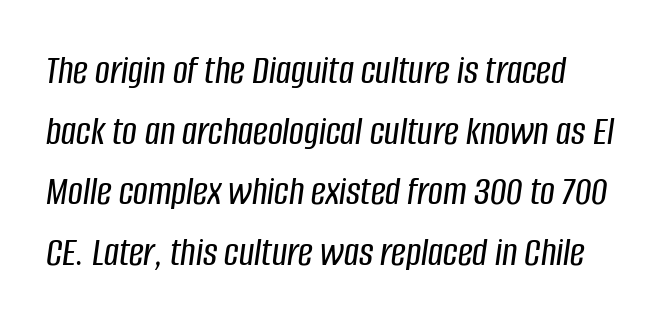
The image shows 41 px condensed type, italic (leaning right); set normal line spacing (1.48x), normal letter spacing, not underlined; low stroke contrast and a large x-height.
